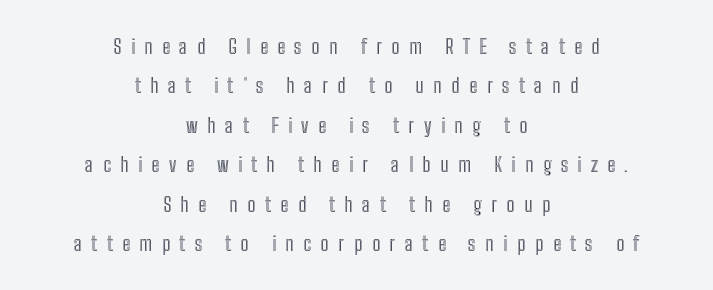
How are the letters spaced? Widely, with obvious added tracking. Honestly, there is no underline to notice here at all. This is the regular roman posture of the typeface. The lines in this sample share a center point and differ in where they start and stop.
